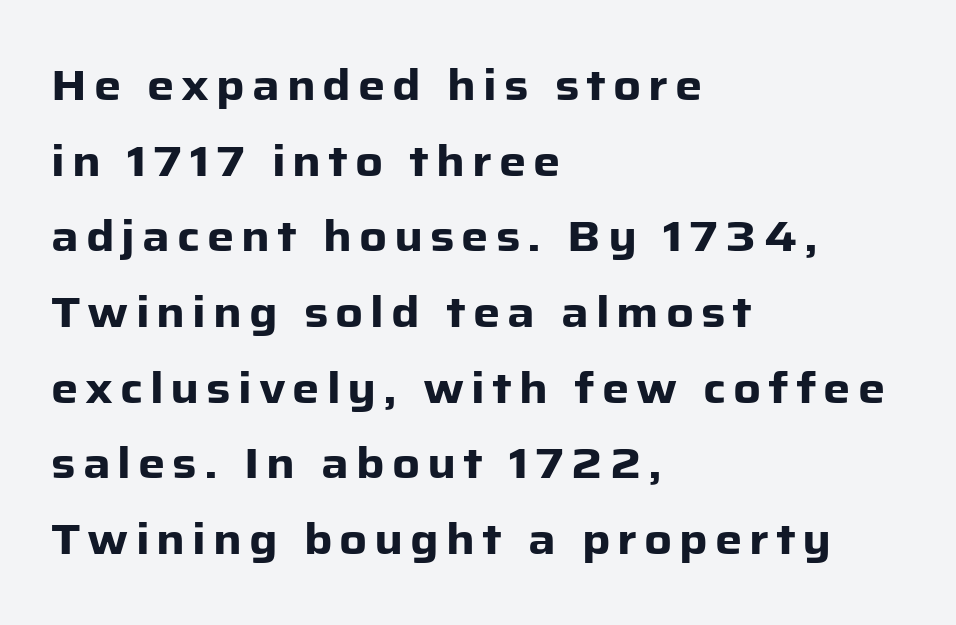
You can tell from the bare stems that sans-serif type was used. The face used here has the dense, thick strokes of a bold. The string is rendered with underlining switched off. Do the characters align in a grid? No, the font is proportional. Style check: upright.
